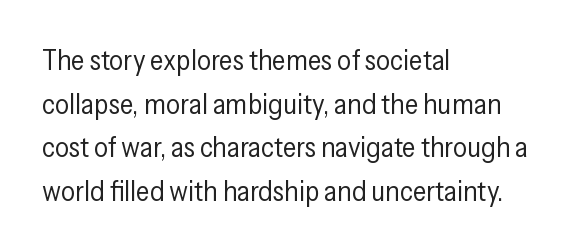
To sum up the face: it is a sans, with no serifs. Default kerning and tracking; the words read as compact shapes. Character widths vary here, with narrow letters taking less room than wide ones. Stroke mass is kept to a normal reading level or below.
